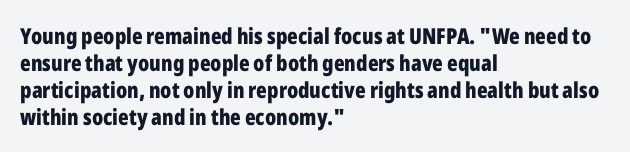
{"italic": "no", "bold": "yes", "underline": "no", "align": "left", "line_spacing_ratio": 1.22, "letter_spacing": "normal", "letter_spacing_em": 0.0, "glyph_px": 22}
